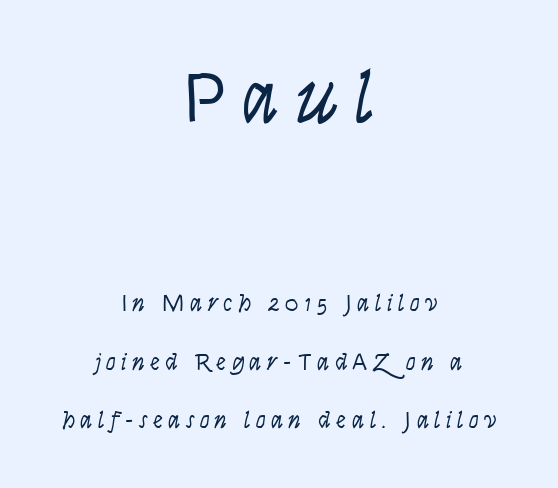
{"serif": "no", "bold": "no", "weight": "light", "width": "condensed", "stroke_contrast": "low", "x_height": "large", "monospaced": "no", "underline": "no", "align": "center", "line_spacing": "loose", "line_spacing_ratio": 2.34, "letter_spacing": "wide", "letter_spacing_em": 0.21, "larger_block": "first", "size_ratio": 3.0, "glyph_px": 75}
